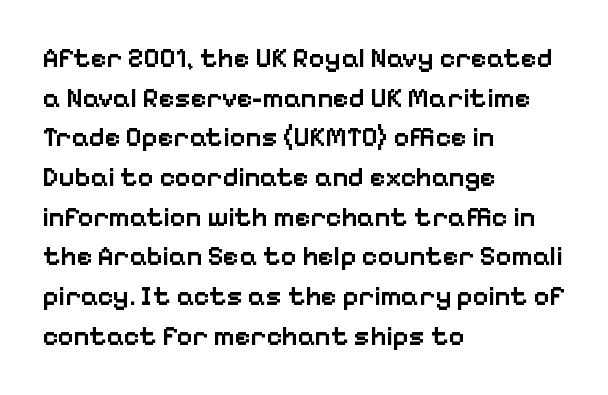
{"italic": "no", "bold": "semi", "underline": "no", "align": "left", "line_spacing": "normal", "line_spacing_ratio": 1.47, "letter_spacing": "normal", "letter_spacing_em": 0.0, "glyph_px": 27}
